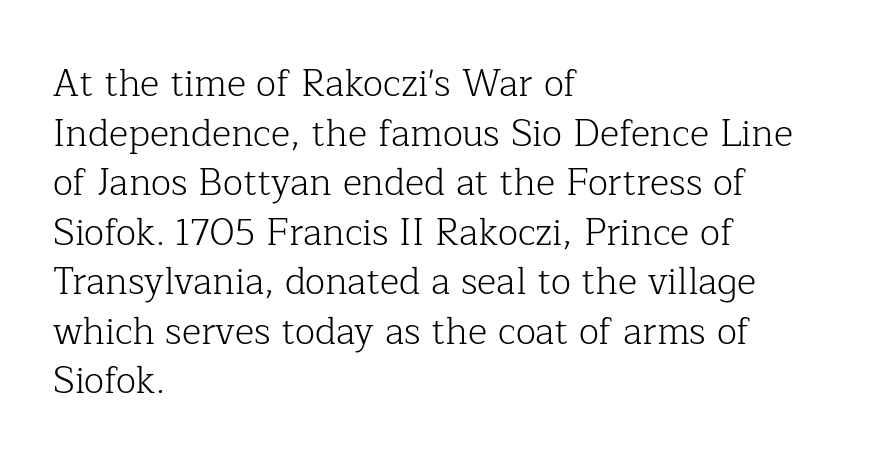
Q: Is the text bold? A: No.
Q: Is the text italic (slanted)? A: No, it is upright.
Q: Is the typeface a serif or a sans-serif typeface? A: Serif.
Q: Is the text underlined? A: No.
Q: How is the paragraph aligned? A: Left-aligned.
Q: Is the spacing between letters normal or unusually wide? A: Normal.
Q: Is the spacing between lines tight, normal or loose? A: Normal.
Q: Width (condensed, normal, or wide)? A: Normal.
Q: Stroke contrast? A: Low.
Q: x-height? A: Medium.
Q: Monospaced? A: No.
